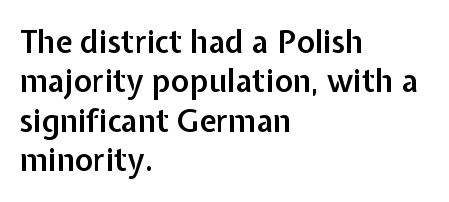
The image shows 31 px semibold sans-serif type, upright; set left-aligned, normal line spacing (1.27x), normal letter spacing, not underlined; low stroke contrast and a medium x-height.
